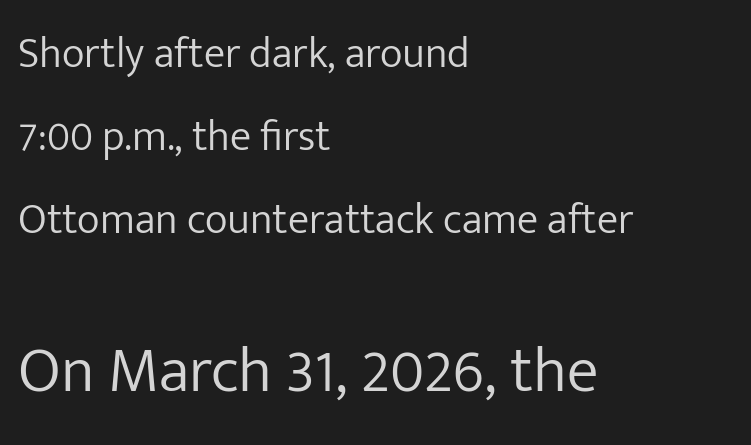
The image shows 64 px light sans-serif type, upright; set left-aligned, loose line spacing (1.93x), normal letter spacing, not underlined; the second (bottom) block is 1.49x larger; low stroke contrast and a medium x-height.
